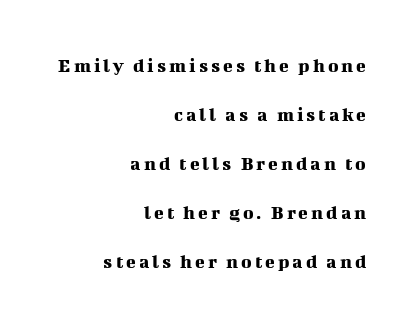
Q: Is the text italic (slanted)? A: No, it is upright.
Q: Is the text underlined? A: No.
Q: How is the paragraph aligned? A: Right-aligned.
Q: Is the spacing between lines tight, normal or loose? A: Loose.
